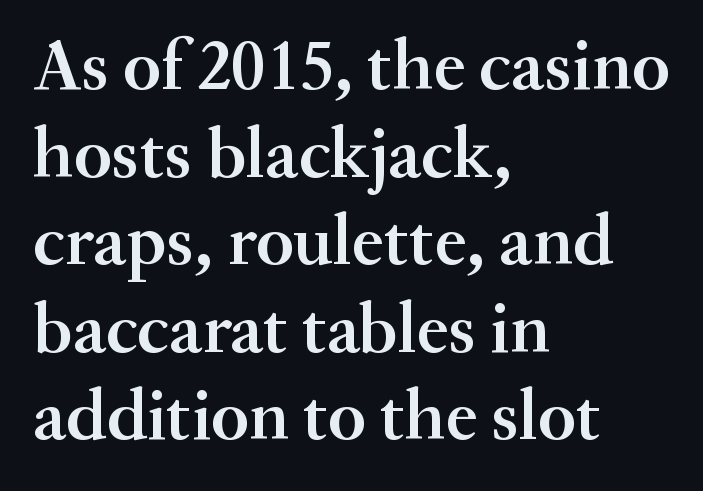
The image shows 73 px semibold serif type, upright; set left-aligned, line spacing 1.2x, normal letter spacing, not underlined; medium stroke contrast and a small x-height.
